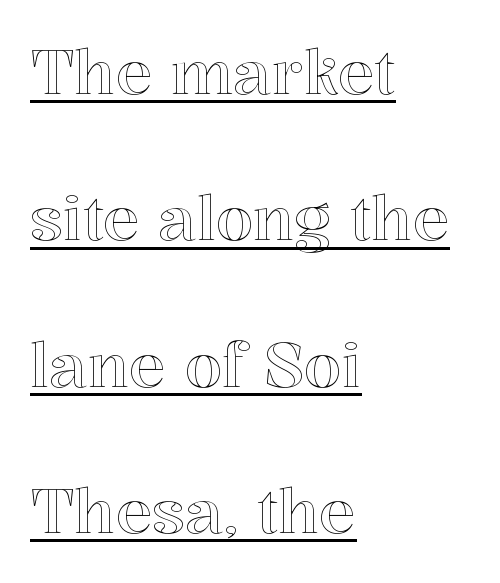
Q: Is the text italic (slanted)? A: No, it is upright.
Q: Is the text underlined? A: Yes.
Q: How is the paragraph aligned? A: Left-aligned.
Q: Is the spacing between letters normal or unusually wide? A: Normal.
Q: Is the spacing between lines tight, normal or loose? A: Loose.
Q: Width (condensed, normal, or wide)? A: Normal.
Q: x-height? A: Medium.
Q: Monospaced? A: No.
